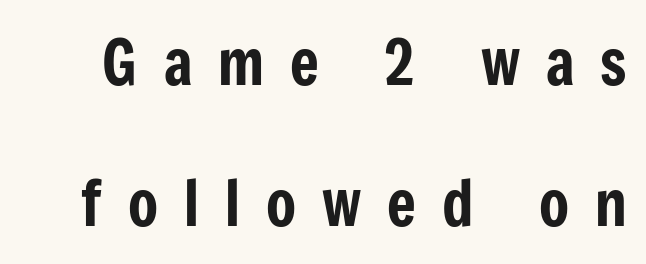
You can tell from the bare stems that sans-serif type was used. Short note: letters widely spaced. You could fit nearly another row in the gap between these rows. Looks like regular typesetting: each glyph gets only the width it needs. The lettering holds an erect, upright posture throughout. Quick note: underline off.
